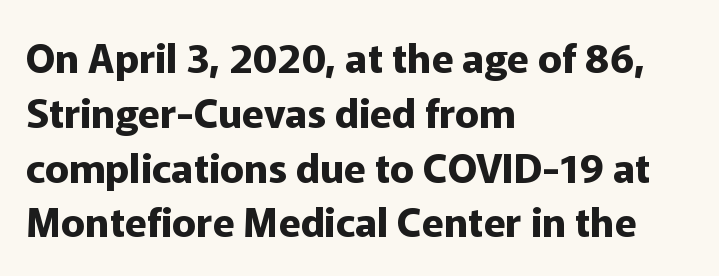
Q: Is the text bold? A: Yes.
Q: Is the text italic (slanted)? A: No, it is upright.
Q: Is the typeface a serif or a sans-serif typeface? A: Sans-serif.
Q: Is the text underlined? A: No.
Q: How is the paragraph aligned? A: Left-aligned.
Q: Is the spacing between letters normal or unusually wide? A: Normal.
Q: Is the spacing between lines tight, normal or loose? A: Normal.
Q: Width (condensed, normal, or wide)? A: Normal.
Q: Stroke contrast? A: Low.
Q: x-height? A: Medium.
Q: Monospaced? A: No.
